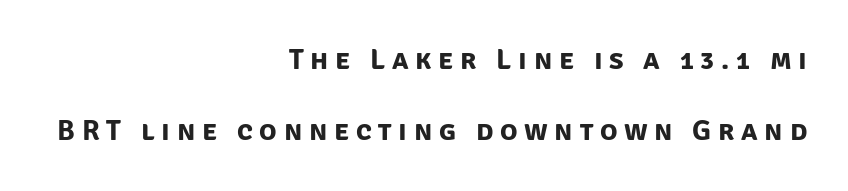
{"serif": "no", "bold": "yes", "weight": "bold", "width": "normal", "stroke_contrast": "low", "x_height": "large", "monospaced": "no", "underline": "no", "align": "right", "line_spacing": "loose", "line_spacing_ratio": 2.46, "letter_spacing": "wide", "letter_spacing_em": 0.23, "glyph_px": 29}
